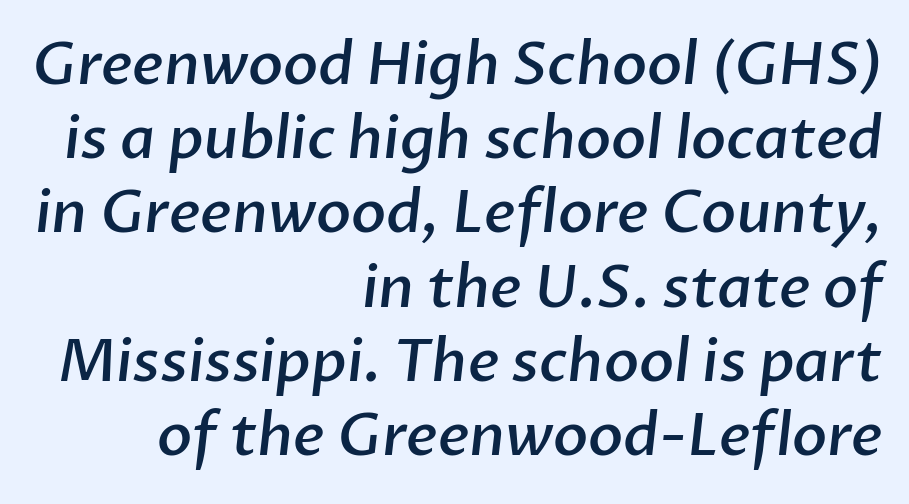
{"serif": "no", "bold": "semi", "weight": "semibold", "width": "normal", "stroke_contrast": "low", "x_height": "medium", "monospaced": "no", "underline": "no", "align": "right", "line_spacing": "normal", "line_spacing_ratio": 1.28, "letter_spacing": "normal", "letter_spacing_em": 0.0, "glyph_px": 58}
